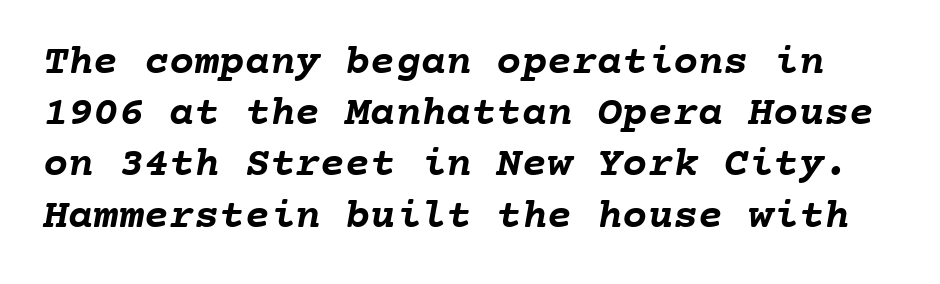
{"bold": "yes", "weight": "semibold", "width": "normal", "stroke_contrast": "low", "x_height": "medium", "monospaced": "yes", "underline": "no", "line_spacing_ratio": 1.22, "letter_spacing": "normal", "letter_spacing_em": 0.0, "glyph_px": 42}
